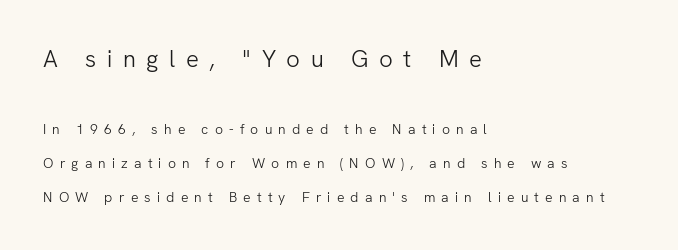
{"italic": "no", "bold": "no", "underline": "no", "align": "left", "line_spacing": "loose", "line_spacing_ratio": 2.41, "letter_spacing": "wide", "letter_spacing_em": 0.44, "larger_block": "first", "size_ratio": 1.71, "glyph_px": 24}
